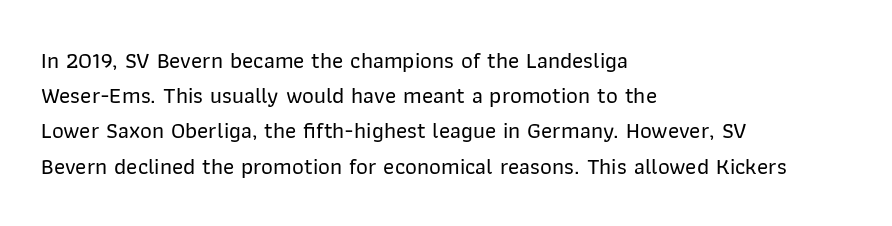
The image shows 23 px text type, upright; set left-aligned, normal line spacing (1.53x), normal letter spacing, not underlined.
